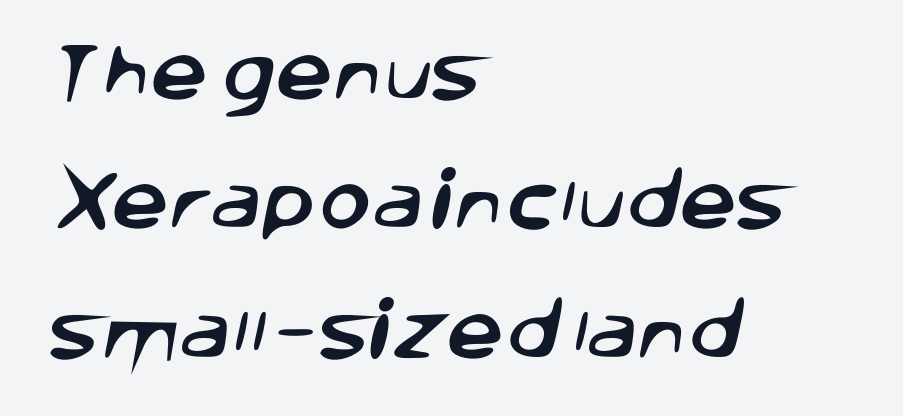
Q: Is the typeface a serif or a sans-serif typeface? A: Sans-serif.
Q: Is the text underlined? A: No.
Q: How is the paragraph aligned? A: Left-aligned.
Q: Is the spacing between letters normal or unusually wide? A: Normal.
Q: Is the spacing between lines tight, normal or loose? A: Loose.
Q: Width (condensed, normal, or wide)? A: Normal.
Q: Stroke contrast? A: Low.
Q: x-height? A: Large.
Q: Monospaced? A: No.
